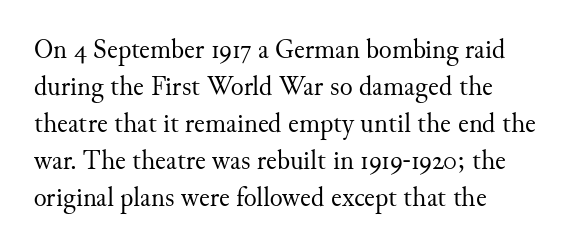
{"italic": "no", "bold": "no", "underline": "no", "align": "left", "line_spacing": "normal", "line_spacing_ratio": 1.37, "letter_spacing": "normal", "letter_spacing_em": 0.0, "glyph_px": 27}
